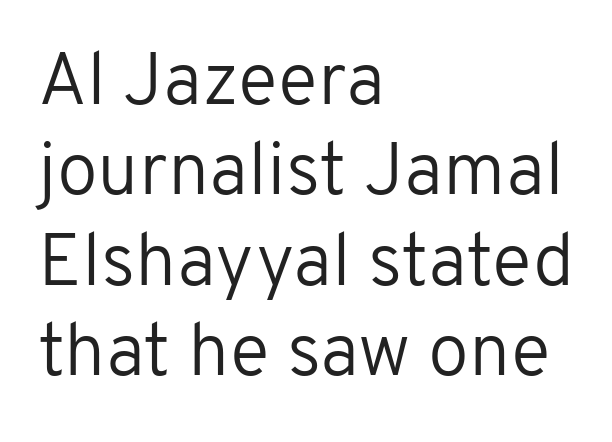
{"serif": "no", "italic": "no", "bold": "no", "weight": "regular", "width": "normal", "stroke_contrast": "low", "x_height": "medium", "monospaced": "no", "underline": "no", "align": "left", "line_spacing_ratio": 1.22, "letter_spacing": "normal", "letter_spacing_em": 0.0, "glyph_px": 74}
